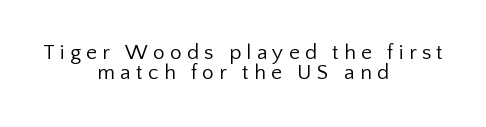
The cut favours lightness, reaching ordinary text weight at its darkest. Italic? Not at all — the glyphs are vertical. Compared with a flush-left layout, this one balances lines on the center instead. Tracking value appears strongly positive — letters spread wide. Regarding leading, the lines here are crowded together. Bare-footed words on every line.
